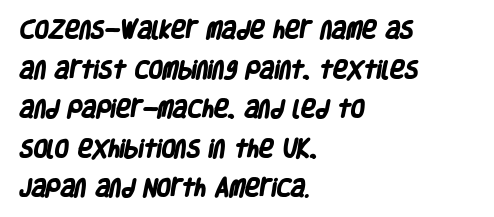
You'd pick this weight for a headline — it's a proper bold. In terms of letterspacing, this is plain default setting. All the whitespace from short lines collects on the right. A clean baseline with only descenders dipping below it. Leading is clearly above the norm, producing a sparse column.
